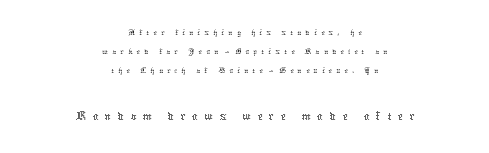
The image shows 29 px thin type, upright; set centered, tight line spacing (1.01x), unusually wide letter spacing (+0.22 em), not underlined; the second (bottom) block is 1.53x larger; low stroke contrast and a medium x-height.
